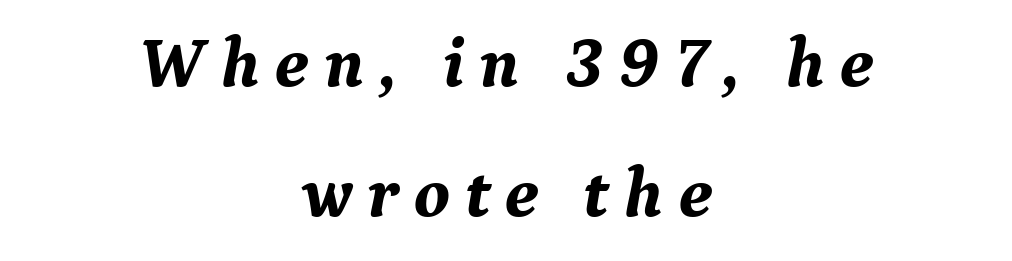
Q: Is the text bold? A: Yes.
Q: Is the text italic (slanted)? A: Yes, it leans right by about 9 degrees.
Q: Is the typeface a serif or a sans-serif typeface? A: Serif.
Q: Is the text underlined? A: No.
Q: How is the paragraph aligned? A: Centered.
Q: Is the spacing between letters normal or unusually wide? A: Unusually wide.
Q: Width (condensed, normal, or wide)? A: Normal.
Q: Stroke contrast? A: Medium.
Q: x-height? A: Medium.
Q: Monospaced? A: No.
